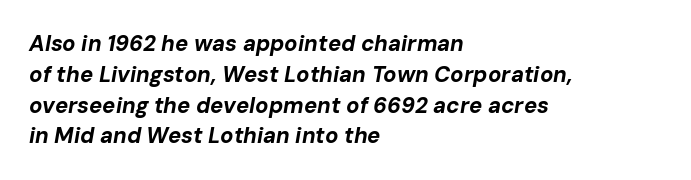
Q: Is the text bold? A: Yes.
Q: Is the text italic (slanted)? A: Yes, it leans right by about 10 degrees.
Q: Is the text underlined? A: No.
Q: How is the paragraph aligned? A: Left-aligned.
Q: Is the spacing between letters normal or unusually wide? A: Normal.
Q: Is the spacing between lines tight, normal or loose? A: Normal.
